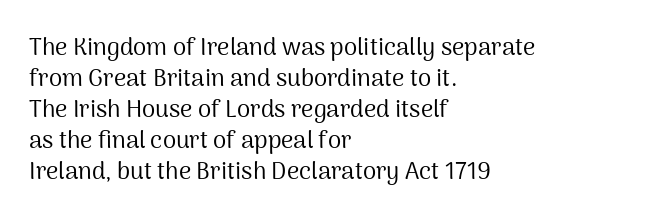
The image shows 24 px text type, upright; set left-aligned, normal line spacing (1.29x), normal letter spacing, not underlined.
